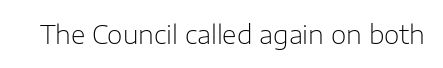
{"italic": "no", "bold": "no", "underline": "no", "letter_spacing": "normal", "letter_spacing_em": 0.0, "glyph_px": 25}
